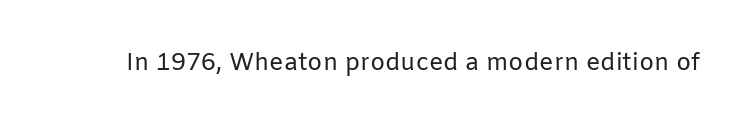
Q: Is the text bold? A: No.
Q: Is the text italic (slanted)? A: No, it is upright.
Q: Is the text underlined? A: No.
Q: Is the spacing between letters normal or unusually wide? A: Normal.
